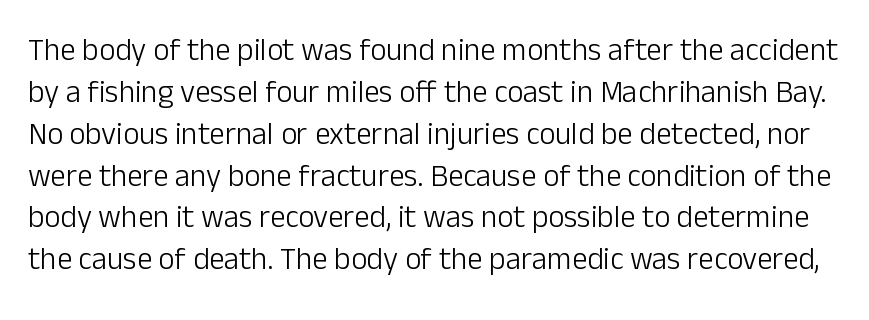
Q: Is the text bold? A: No.
Q: Is the text italic (slanted)? A: No, it is upright.
Q: Is the typeface a serif or a sans-serif typeface? A: Sans-serif.
Q: Is the text underlined? A: No.
Q: Is the spacing between letters normal or unusually wide? A: Normal.
Q: Is the spacing between lines tight, normal or loose? A: Normal.
Q: Width (condensed, normal, or wide)? A: Normal.
Q: Stroke contrast? A: Low.
Q: x-height? A: Medium.
Q: Monospaced? A: No.
